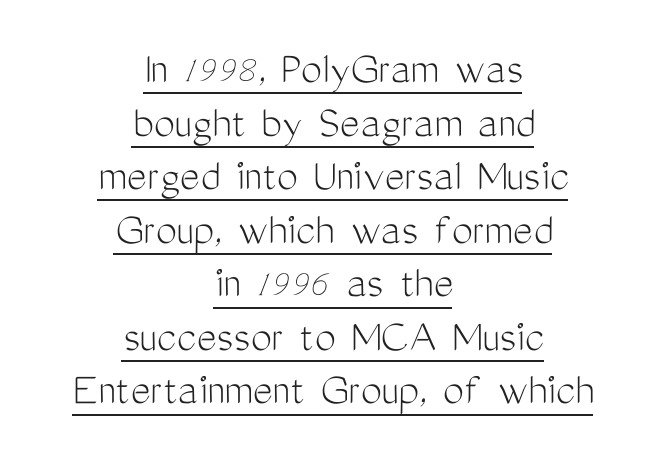
These characters rest on top of a visible drawn line. A quiet, ordinary-to-light weight characterises the typeface. This rendering employs a face without finishing strokes, i.e., a sans-serif. Vertically, the passage feels compressed, each row crowding the next. A roman cut, with each character standing at attention. Horizontal alignment here is central, giving a formal, balanced look.
